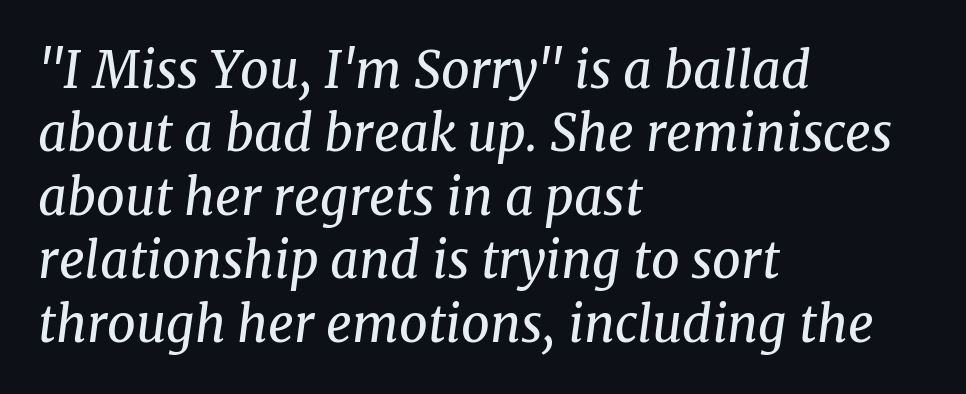
The baseline area is clear. Nothing heavy about these letters — not bold at all. Vertical spacing — default. The gaps between neighbouring characters are ordinary and unremarkable. In terms of posture, this sample is oblique.
